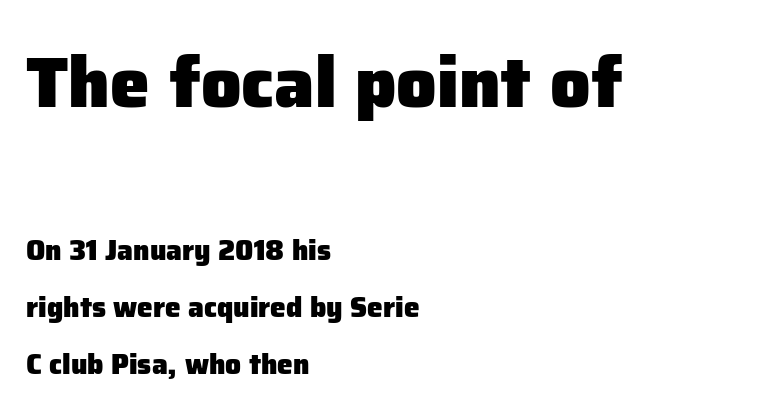
The image shows 71 px heavy sans-serif type, upright; set left-aligned, loose line spacing (2.04x), normal letter spacing, not underlined; the first (top) block is 2.54x larger; low stroke contrast and a medium x-height.
